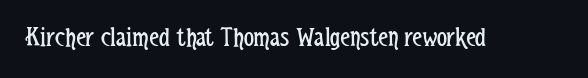
Q: Is the text bold? A: No.
Q: Is the text italic (slanted)? A: No, it is upright.
Q: Is the typeface a serif or a sans-serif typeface? A: Sans-serif.
Q: Is the text underlined? A: No.
Q: Is the spacing between letters normal or unusually wide? A: Normal.
Q: Width (condensed, normal, or wide)? A: Condensed.
Q: Stroke contrast? A: Low.
Q: x-height? A: Medium.
Q: Monospaced? A: No.
